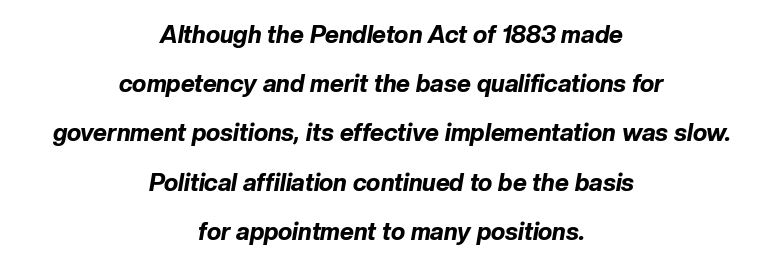
Between one letter and the next there's only the usual sliver of space. The rendering uses a large line-height, opening up the rows. Look at the stroke-to-counter ratio: heavy, a bold. The passage shown leans; its letterforms are oblique. Underlining? Definitely not there. Layout note: lines centered.
